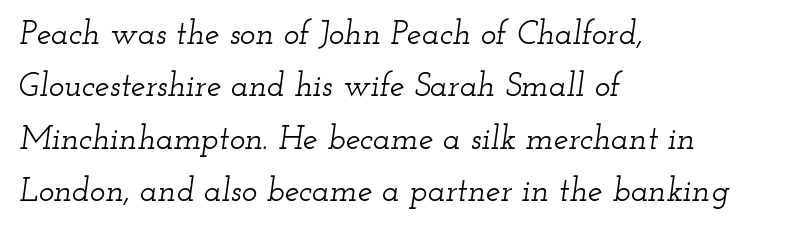
The compositor pushed each line to the left boundary. Vertical spacing — default. A typesetter would label this face a serif. The rendering applies a slant to the glyphs.
